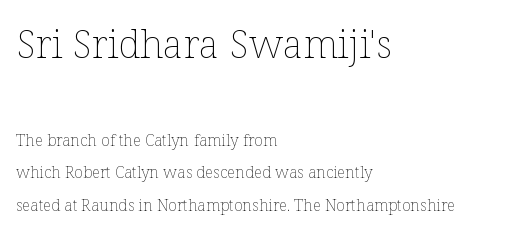
The image shows 39 px thin type, upright; set left-aligned, loose line spacing (2.06x), normal letter spacing, not underlined; the first (top) block is 2.44x larger; low stroke contrast and a medium x-height.
